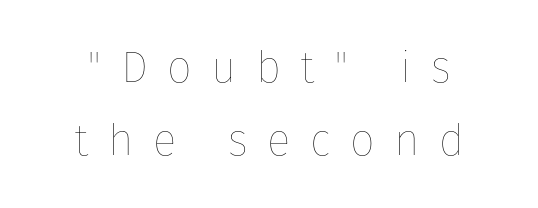
Letter spacing: wide. The block of text has a typical density, with ordinary space between rows. Italic? Not at all — the glyphs are vertical. Is this a fixed-width face? No — the glyphs have proportional, varying widths. The space directly below the letters is spotless.
